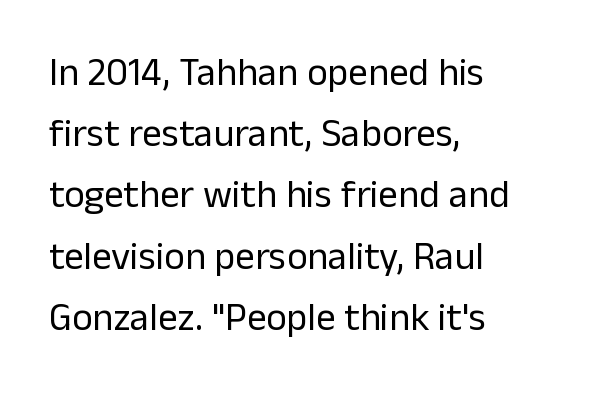
Here the designer chose a conventional face with non-uniform glyph widths. The letterforms sit shoulder to shoulder at normal distance. Grotesque or geometric, the face here clearly has no serifs. Short and long lines alike share a common starting point at left. Plain, unruled lines of type. The font's upright variant was chosen for this text.
